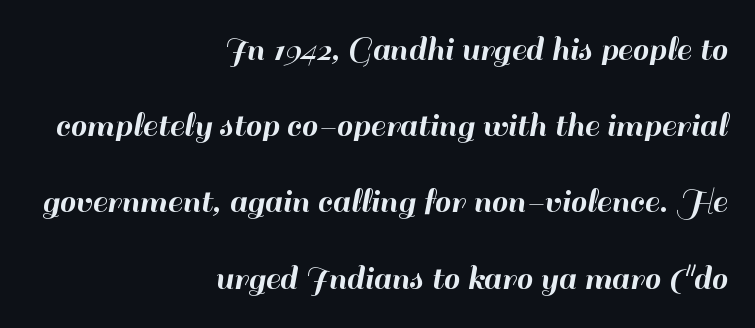
The image shows 37 px sans-serif type; set right-aligned, loose line spacing (2.06x), normal letter spacing, not underlined; high stroke contrast and a small x-height.
